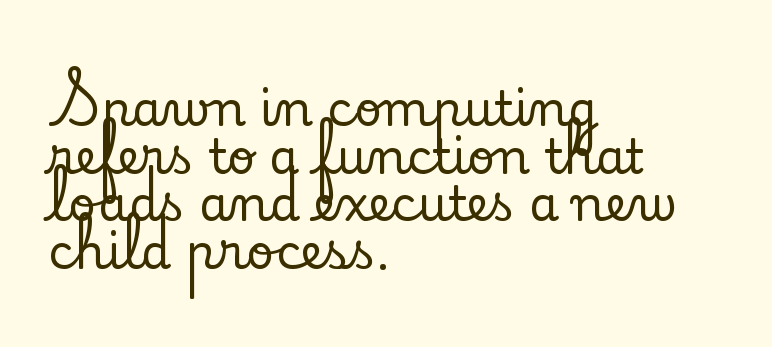
The image shows 48 px serif type, upright; set left-aligned, tight line spacing (0.99x), normal letter spacing, not underlined; low stroke contrast and a small x-height.
